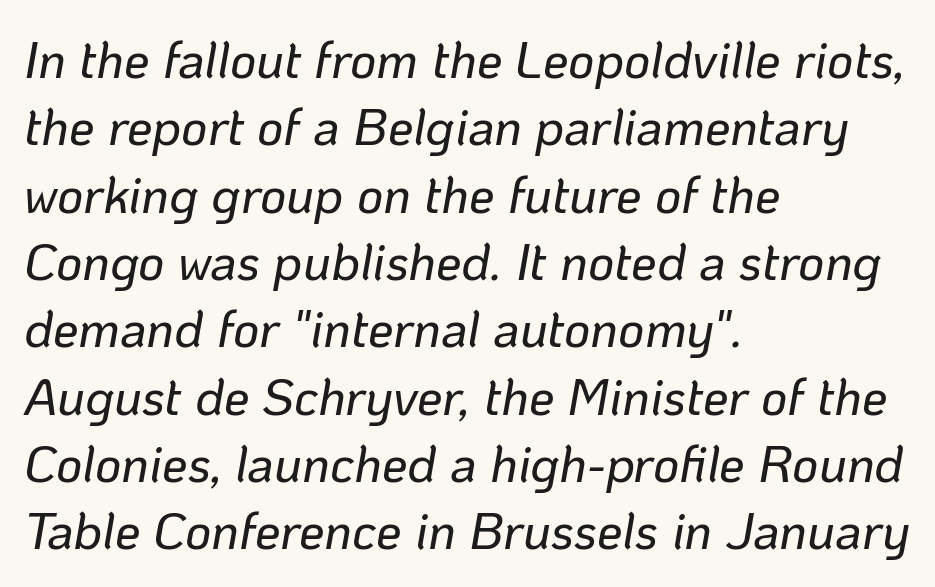
Q: Is the text italic (slanted)? A: Yes, it leans right by about 10 degrees.
Q: Is the text underlined? A: No.
Q: How is the paragraph aligned? A: Left-aligned.
Q: Is the spacing between letters normal or unusually wide? A: Normal.
Q: Is the spacing between lines tight, normal or loose? A: Normal.
Q: Width (condensed, normal, or wide)? A: Normal.
Q: Stroke contrast? A: Low.
Q: x-height? A: Medium.
Q: Monospaced? A: No.
